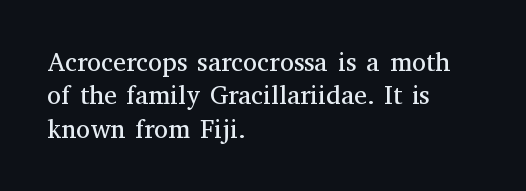
The image shows 26 px text type, upright; set left-aligned, normal line spacing (1.28x), normal letter spacing, not underlined.
